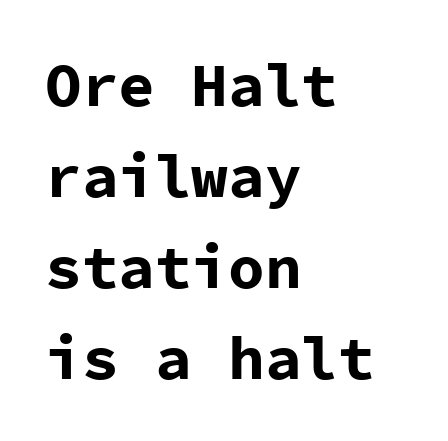
The image shows 61 px bold sans-serif type, upright, monospaced; set left-aligned, normal line spacing (1.49x), normal letter spacing, not underlined; low stroke contrast and a medium x-height.
